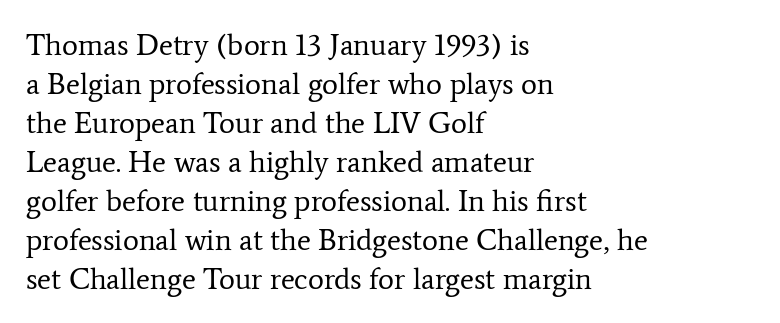
{"serif": "yes", "italic": "no", "bold": "no", "weight": "regular", "width": "normal", "stroke_contrast": "low", "x_height": "medium", "monospaced": "no", "underline": "no", "align": "left", "line_spacing": "normal", "line_spacing_ratio": 1.3, "letter_spacing": "normal", "letter_spacing_em": 0.0, "glyph_px": 30}
